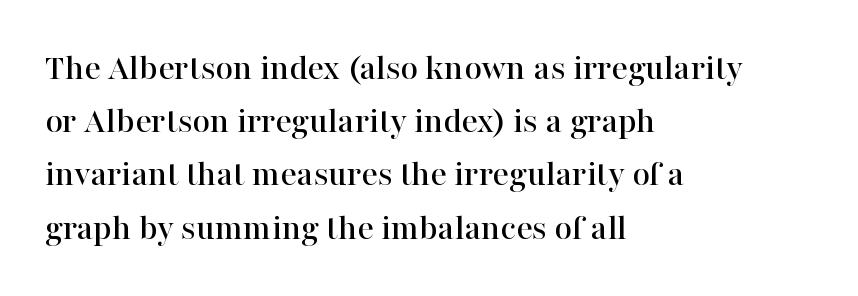
{"serif": "yes", "italic": "no", "width": "normal", "stroke_contrast": "high", "x_height": "medium", "monospaced": "no", "underline": "no", "align": "left", "line_spacing": "normal", "line_spacing_ratio": 1.4, "letter_spacing": "normal", "letter_spacing_em": 0.0, "glyph_px": 38}
